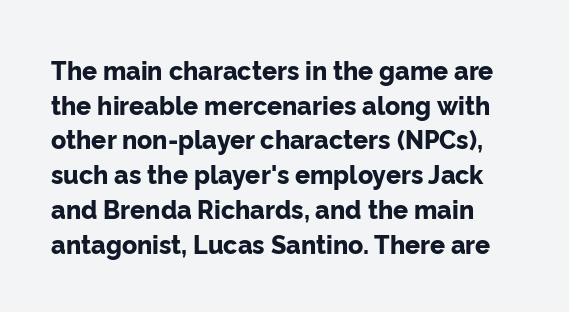
The image shows 25 px bold type, upright; set normal line spacing (1.39x), normal letter spacing, not underlined.
